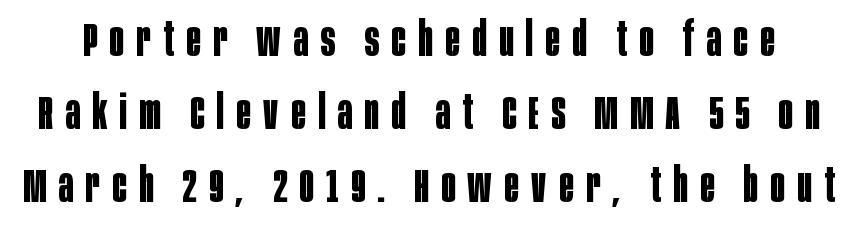
Q: Is the text bold? A: Yes.
Q: Is the text italic (slanted)? A: No, it is upright.
Q: Is the typeface a serif or a sans-serif typeface? A: Sans-serif.
Q: Is the text underlined? A: No.
Q: Is the spacing between letters normal or unusually wide? A: Unusually wide.
Q: Is the spacing between lines tight, normal or loose? A: Normal.
Q: Width (condensed, normal, or wide)? A: Condensed.
Q: Stroke contrast? A: Low.
Q: x-height? A: Large.
Q: Monospaced? A: No.
